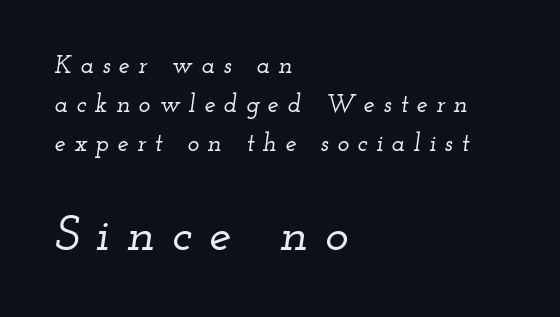
The image shows 50 px wide serif type, italic (leaning right); set left-aligned, normal line spacing (1.57x), unusually wide letter spacing (+0.34 em), not underlined; the second (bottom) block is 2.0x larger; low stroke contrast and a small x-height.
